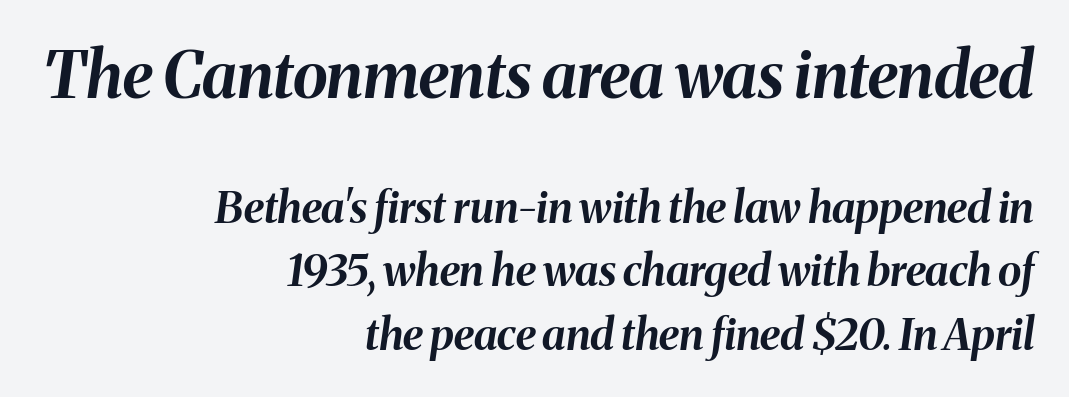
Q: Is the text bold? A: Yes.
Q: Is the text italic (slanted)? A: Yes, it leans right by about 8 degrees.
Q: Is the text underlined? A: No.
Q: How is the paragraph aligned? A: Right-aligned.
Q: Is the spacing between letters normal or unusually wide? A: Normal.
Q: Is the spacing between lines tight, normal or loose? A: Normal.
Q: Which block of text is set in a larger size, the first (top) or the second (bottom)? A: The first (top) one.
Q: Width (condensed, normal, or wide)? A: Normal.
Q: Stroke contrast? A: Medium.
Q: x-height? A: Medium.
Q: Monospaced? A: No.
